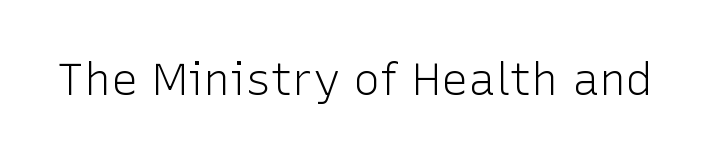
The image shows 45 px light sans-serif type, upright; set normal letter spacing, not underlined; low stroke contrast and a medium x-height.
